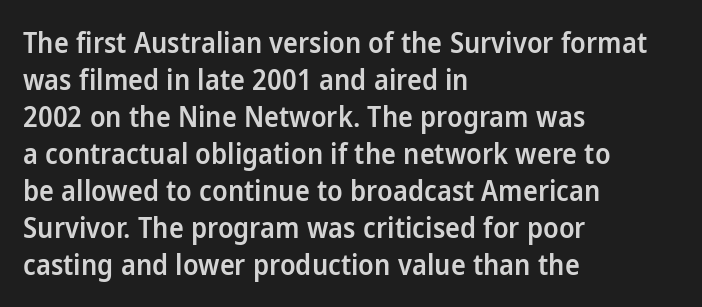
The image shows 28 px semibold sans-serif type, upright; set left-aligned, normal line spacing (1.32x), normal letter spacing, not underlined; low stroke contrast and a medium x-height.
